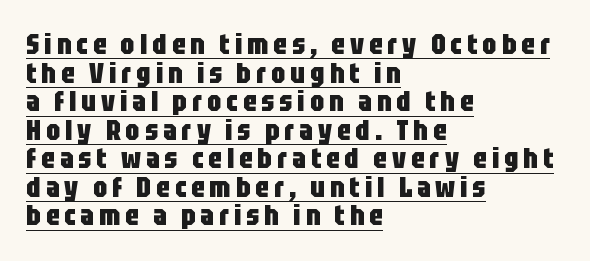
Q: Is the text bold? A: Yes.
Q: Is the text italic (slanted)? A: No, it is upright.
Q: Is the typeface a serif or a sans-serif typeface? A: Sans-serif.
Q: Is the text underlined? A: Yes.
Q: How is the paragraph aligned? A: Left-aligned.
Q: Is the spacing between lines tight, normal or loose? A: Tight.
Q: Width (condensed, normal, or wide)? A: Condensed.
Q: Stroke contrast? A: Low.
Q: x-height? A: Large.
Q: Monospaced? A: No.
